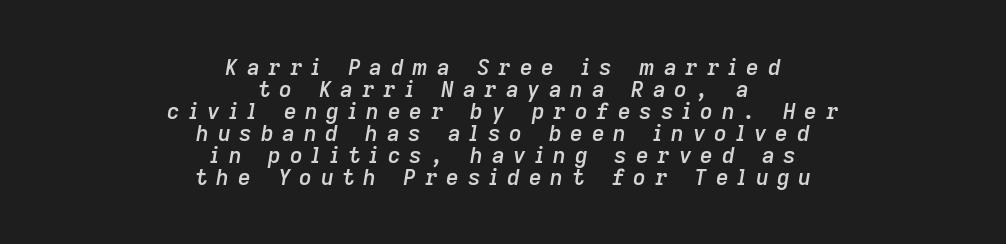
The image shows 22 px text type, italic (leaning right); set centered, tight line spacing (1.0x), unusually wide letter spacing (+0.4 em), not underlined.
